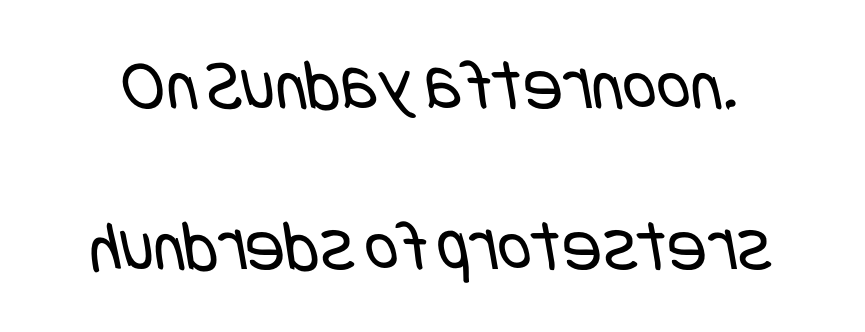
Q: Is the text bold? A: No.
Q: Is the typeface a serif or a sans-serif typeface? A: Sans-serif.
Q: Is the text underlined? A: No.
Q: Is the spacing between letters normal or unusually wide? A: Normal.
Q: Is the spacing between lines tight, normal or loose? A: Loose.
Q: Width (condensed, normal, or wide)? A: Condensed.
Q: Stroke contrast? A: Low.
Q: x-height? A: Large.
